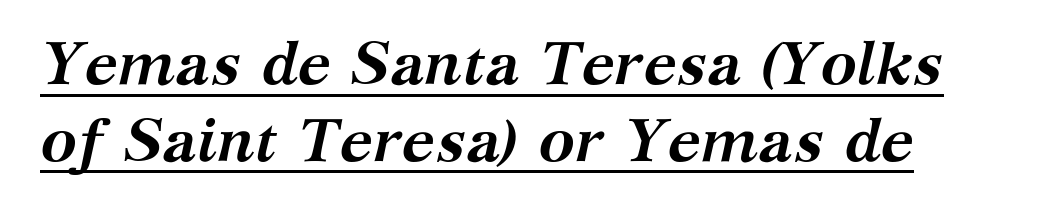
The image shows 61 px semibold serif type, italic (leaning right); set left-aligned, normal line spacing (1.26x), normal letter spacing, underlined; medium stroke contrast and a medium x-height.
